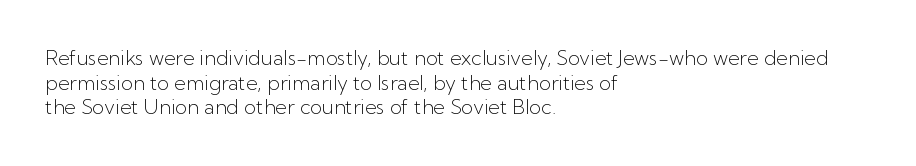
Casual observation: everything's shoved over to the left. This is not heavy type; no bold has been used. Italic? Not at all — the glyphs are vertical. The space beneath each line is pristine and unruled. No extra tracking has been applied to these lines.
